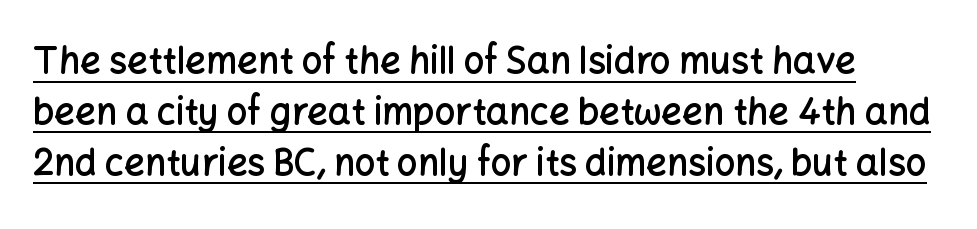
{"serif": "no", "italic": "no", "bold": "semi", "weight": "semibold", "width": "normal", "stroke_contrast": "low", "x_height": "medium", "monospaced": "no", "underline": "yes", "line_spacing": "normal", "line_spacing_ratio": 1.41, "letter_spacing": "normal", "letter_spacing_em": 0.0, "glyph_px": 36}
